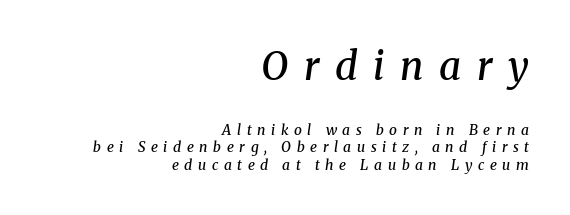
{"serif": "yes", "italic": "yes", "lean": "right", "slant_degrees": 8, "bold": "semi", "weight": "semibold", "width": "normal", "stroke_contrast": "medium", "x_height": "medium", "monospaced": "no", "underline": "no", "align": "right", "line_spacing": "normal", "line_spacing_ratio": 1.25, "letter_spacing": "wide", "letter_spacing_em": 0.4, "larger_block": "first", "size_ratio": 2.79, "glyph_px": 39}
